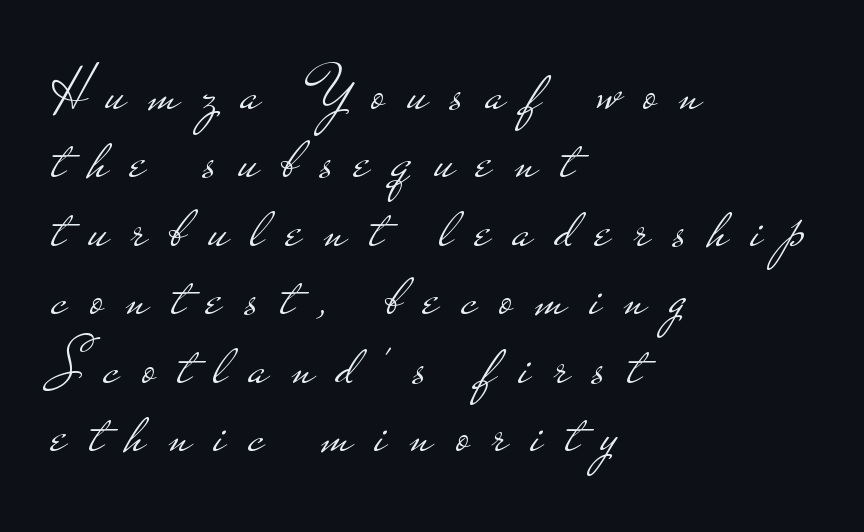
Q: Is the text bold? A: No.
Q: Is the text italic (slanted)? A: Yes.
Q: Is the typeface a serif or a sans-serif typeface? A: Sans-serif.
Q: Is the text underlined? A: No.
Q: How is the paragraph aligned? A: Left-aligned.
Q: Is the spacing between letters normal or unusually wide? A: Unusually wide.
Q: Is the spacing between lines tight, normal or loose? A: Tight.
Q: Width (condensed, normal, or wide)? A: Wide.
Q: Stroke contrast? A: Low.
Q: x-height? A: Small.
Q: Monospaced? A: No.
